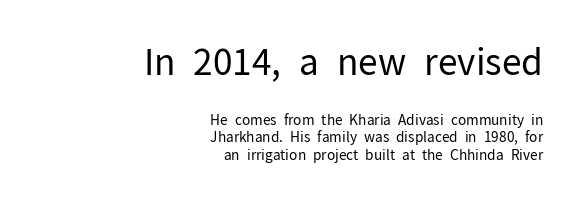
{"serif": "no", "italic": "no", "bold": "no", "weight": "regular", "width": "normal", "stroke_contrast": "low", "x_height": "medium", "monospaced": "no", "underline": "no", "align": "right", "line_spacing_ratio": 1.23, "letter_spacing": "normal", "letter_spacing_em": 0.0, "larger_block": "first", "size_ratio": 2.57, "glyph_px": 36}
